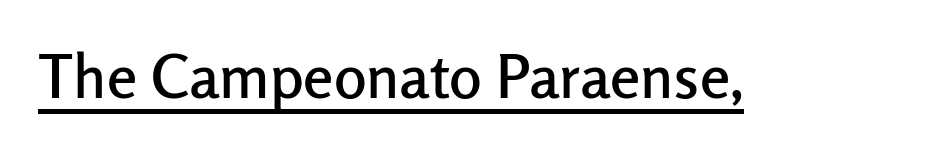
Q: Is the text italic (slanted)? A: No, it is upright.
Q: Is the typeface a serif or a sans-serif typeface? A: Sans-serif.
Q: Is the text underlined? A: Yes.
Q: Is the spacing between letters normal or unusually wide? A: Normal.
Q: Width (condensed, normal, or wide)? A: Normal.
Q: Stroke contrast? A: Low.
Q: x-height? A: Medium.
Q: Monospaced? A: No.
